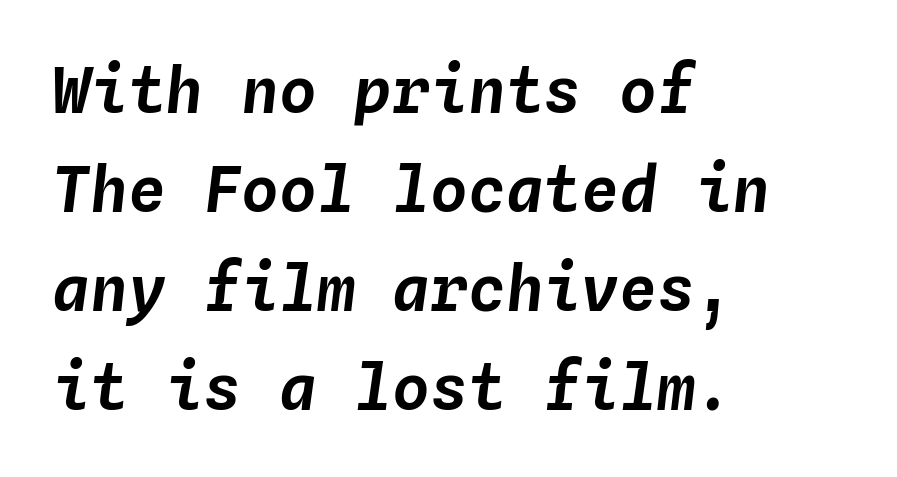
Between one letter and the next there's only the usual sliver of space. Rows of type keep a routine distance in the vertical direction. The face used here has a pronounced slope to its letters. In CSS terms this would be text-align: left. The passage shown is typed in a monospace face where columns stay perfectly aligned.
